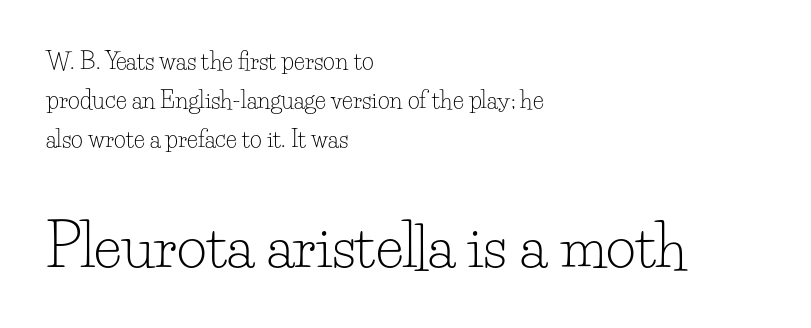
Q: Is the text bold? A: No.
Q: Is the text italic (slanted)? A: No, it is upright.
Q: Is the typeface a serif or a sans-serif typeface? A: Serif.
Q: Is the text underlined? A: No.
Q: How is the paragraph aligned? A: Left-aligned.
Q: Is the spacing between letters normal or unusually wide? A: Normal.
Q: Is the spacing between lines tight, normal or loose? A: Normal.
Q: Which block of text is set in a larger size, the first (top) or the second (bottom)? A: The second (bottom) one.
Q: Width (condensed, normal, or wide)? A: Normal.
Q: Stroke contrast? A: Low.
Q: x-height? A: Small.
Q: Monospaced? A: No.
